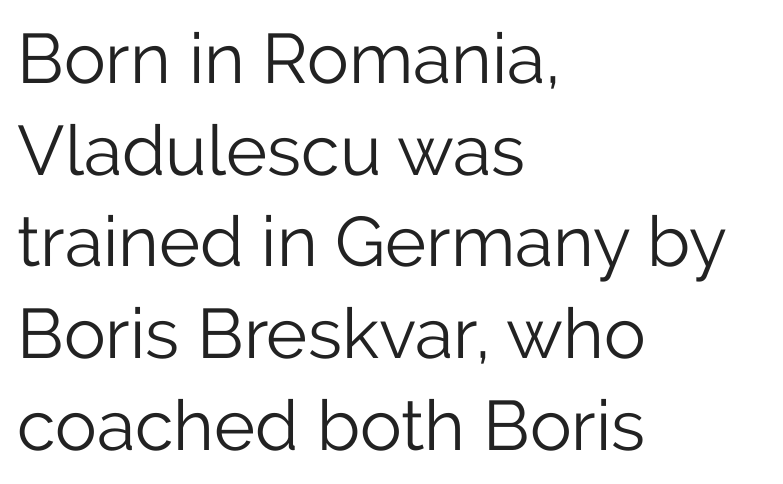
Q: Is the text bold? A: No.
Q: Is the text italic (slanted)? A: No, it is upright.
Q: Is the typeface a serif or a sans-serif typeface? A: Sans-serif.
Q: Is the text underlined? A: No.
Q: How is the paragraph aligned? A: Left-aligned.
Q: Is the spacing between letters normal or unusually wide? A: Normal.
Q: Is the spacing between lines tight, normal or loose? A: Normal.
Q: Width (condensed, normal, or wide)? A: Normal.
Q: Stroke contrast? A: Low.
Q: x-height? A: Medium.
Q: Monospaced? A: No.
